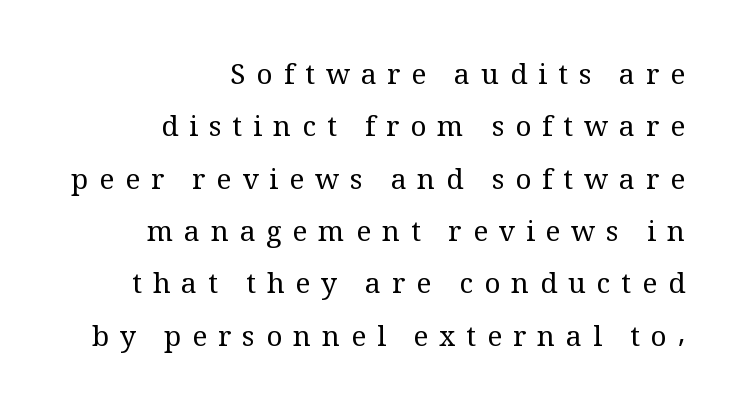
The image shows 28 px regular-weight serif type, upright; set right-aligned, line spacing 1.87x, unusually wide letter spacing (+0.39 em), not underlined; medium stroke contrast and a medium x-height.
